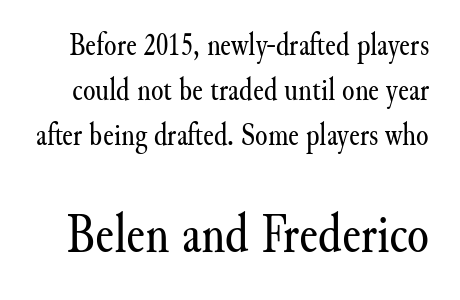
Size hierarchy here favors the trailing block over the leading one. I'd call this a serif setting — the letters wear small feet. Summary of weight: not heavy and not bold. Leading: standard. You could not count columns in this text — the font is proportionally spaced.
